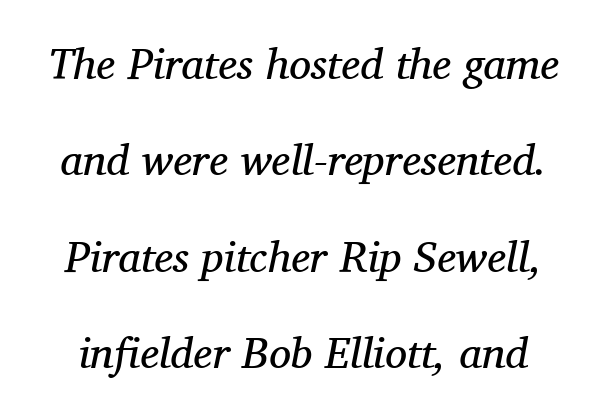
{"serif": "yes", "italic": "yes", "lean": "right", "slant_degrees": 11, "bold": "no", "weight": "regular", "width": "normal", "stroke_contrast": "medium", "x_height": "medium", "monospaced": "no", "underline": "no", "line_spacing": "loose", "line_spacing_ratio": 2.19, "letter_spacing": "normal", "letter_spacing_em": 0.0, "glyph_px": 44}
